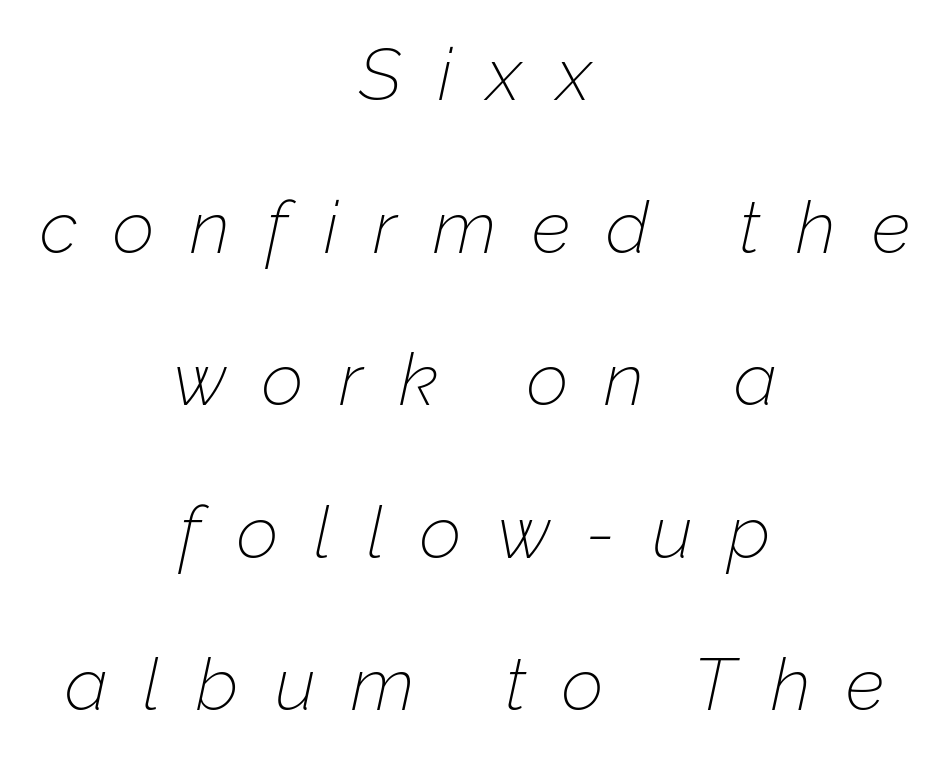
The image shows 73 px thin type, italic (leaning right); set centered, loose line spacing (2.09x), unusually wide letter spacing (+0.49 em), not underlined; low stroke contrast and a medium x-height.
